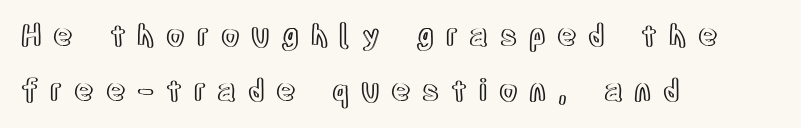
The image shows 30 px condensed type, upright; set left-aligned, line spacing 1.84x, unusually wide letter spacing (+0.39 em), not underlined; a large x-height.
